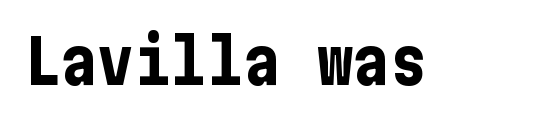
The image shows 61 px bold, condensed sans-serif type, upright; set normal letter spacing, not underlined; low stroke contrast and a medium x-height.
